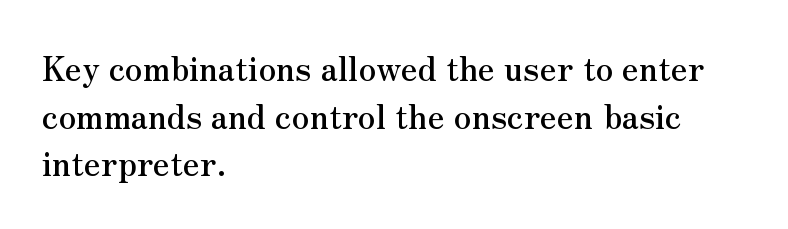
{"serif": "yes", "italic": "no", "width": "normal", "stroke_contrast": "medium", "x_height": "small", "monospaced": "no", "underline": "no", "align": "left", "line_spacing": "normal", "line_spacing_ratio": 1.44, "letter_spacing": "normal", "letter_spacing_em": 0.0, "glyph_px": 33}
